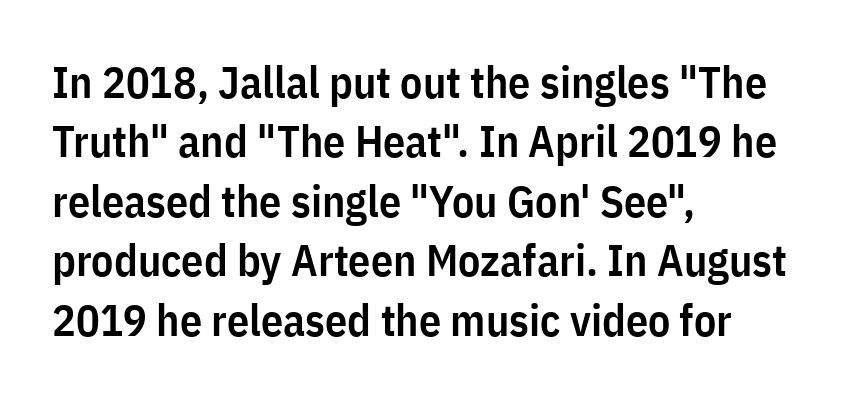
The image shows 44 px semibold, condensed sans-serif type, upright; set left-aligned, normal line spacing (1.35x), normal letter spacing, not underlined; low stroke contrast and a medium x-height.
